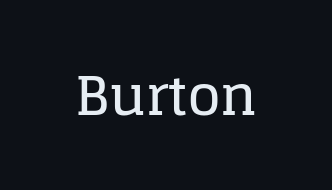
Q: Is the text italic (slanted)? A: No, it is upright.
Q: Is the typeface a serif or a sans-serif typeface? A: Serif.
Q: Is the text underlined? A: No.
Q: Is the spacing between letters normal or unusually wide? A: Normal.
Q: Width (condensed, normal, or wide)? A: Normal.
Q: Stroke contrast? A: Low.
Q: x-height? A: Large.
Q: Monospaced? A: No.
